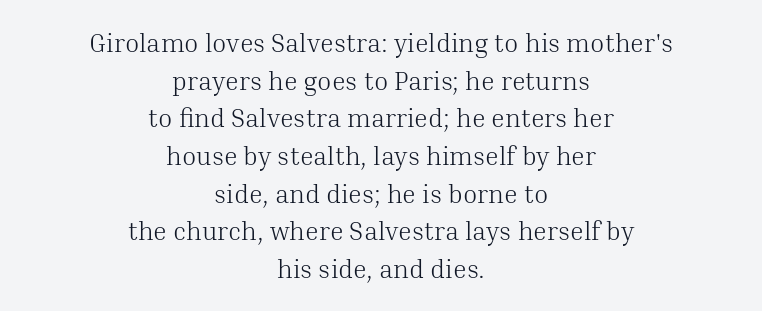
{"italic": "no", "bold": "no", "underline": "no", "align": "center", "line_spacing": "normal", "line_spacing_ratio": 1.45, "letter_spacing": "normal", "letter_spacing_em": 0.0, "glyph_px": 26}
